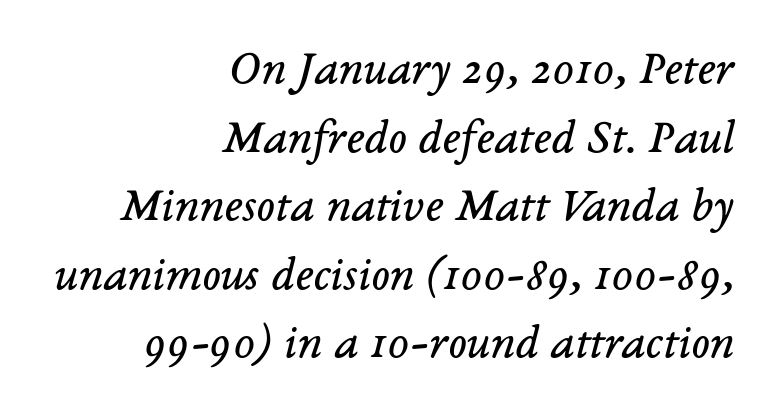
{"serif": "yes", "italic": "yes", "lean": "right", "slant_degrees": 14, "bold": "no", "weight": "regular", "width": "normal", "stroke_contrast": "low", "x_height": "medium", "monospaced": "no", "underline": "no", "align": "right", "line_spacing": "normal", "line_spacing_ratio": 1.4, "letter_spacing": "normal", "letter_spacing_em": 0.0, "glyph_px": 49}
